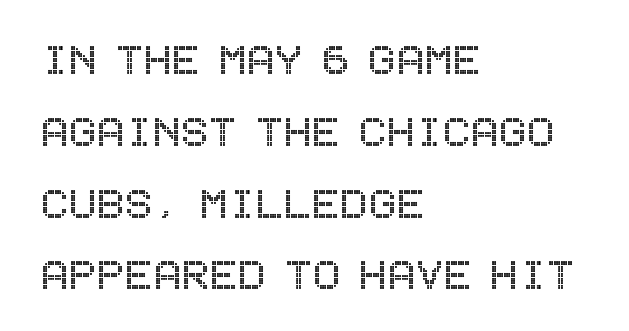
{"italic": "no", "width": "condensed", "x_height": "large", "underline": "no", "align": "left", "line_spacing": "normal", "line_spacing_ratio": 1.38, "letter_spacing": "normal", "letter_spacing_em": 0.0, "glyph_px": 52}
